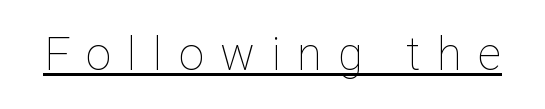
Q: Is the text bold? A: No.
Q: Is the text italic (slanted)? A: No, it is upright.
Q: Is the text underlined? A: Yes.
Q: Is the spacing between letters normal or unusually wide? A: Unusually wide.
Q: Width (condensed, normal, or wide)? A: Normal.
Q: Stroke contrast? A: Low.
Q: x-height? A: Medium.
Q: Monospaced? A: No.
